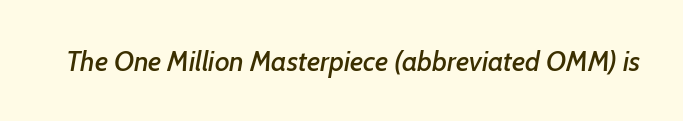
Does the lettering tilt? It does — this is italic. Caption: standard tracking, unaltered. Varying glyph widths throughout — classic text-font behaviour. The foot of each line stays bare and open.
